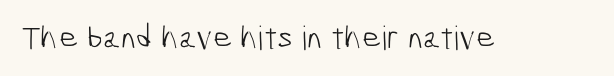
{"serif": "no", "bold": "no", "weight": "light", "width": "condensed", "stroke_contrast": "low", "x_height": "medium", "monospaced": "no", "underline": "no", "letter_spacing": "normal", "letter_spacing_em": 0.0, "glyph_px": 33}
